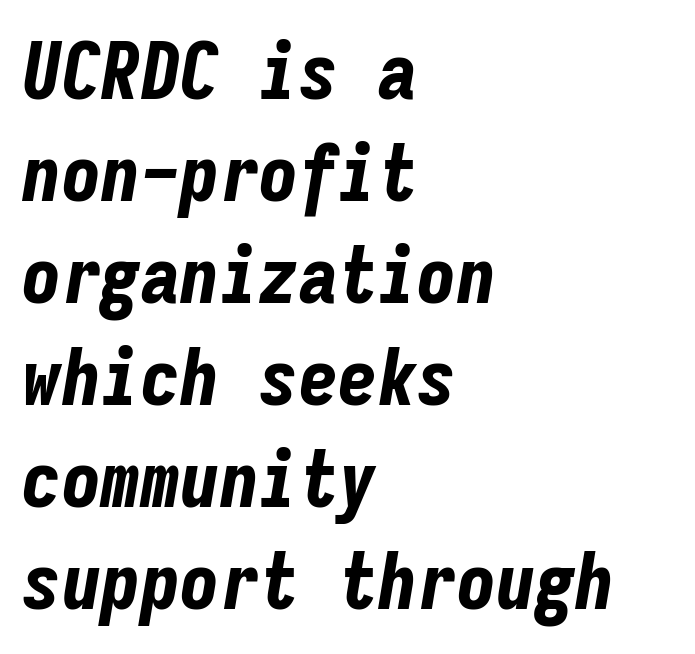
The image shows 79 px bold, condensed type, italic (leaning right), monospaced; set left-aligned, normal line spacing (1.29x), normal letter spacing, not underlined; low stroke contrast and a medium x-height.
